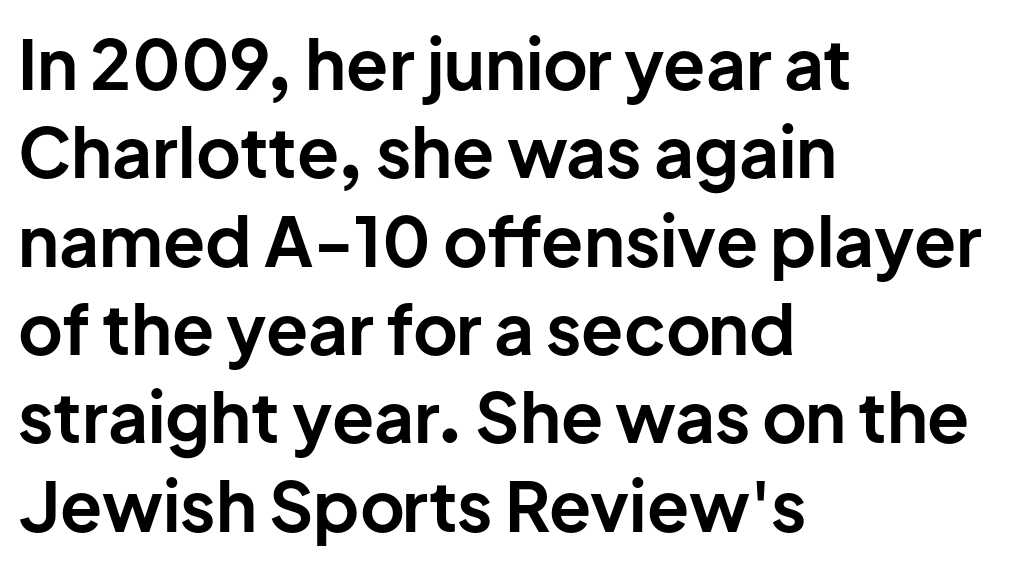
Q: Is the text bold? A: Yes.
Q: Is the text italic (slanted)? A: No, it is upright.
Q: Is the typeface a serif or a sans-serif typeface? A: Sans-serif.
Q: Is the text underlined? A: No.
Q: How is the paragraph aligned? A: Left-aligned.
Q: Is the spacing between letters normal or unusually wide? A: Normal.
Q: Is the spacing between lines tight, normal or loose? A: Normal.
Q: Width (condensed, normal, or wide)? A: Normal.
Q: Stroke contrast? A: Low.
Q: x-height? A: Medium.
Q: Monospaced? A: No.
